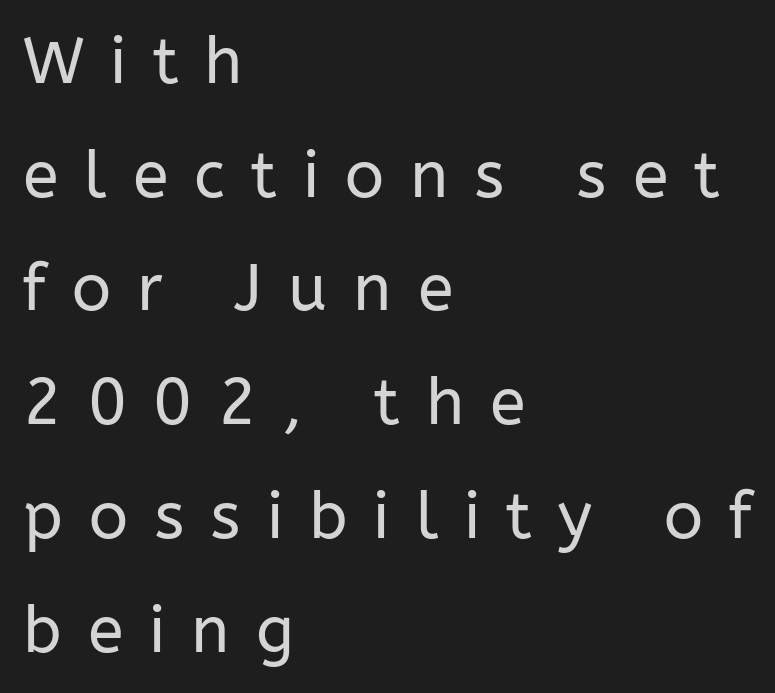
Q: Is the text bold? A: No.
Q: Is the text italic (slanted)? A: No, it is upright.
Q: Is the typeface a serif or a sans-serif typeface? A: Sans-serif.
Q: Is the text underlined? A: No.
Q: How is the paragraph aligned? A: Left-aligned.
Q: Is the spacing between letters normal or unusually wide? A: Unusually wide.
Q: Width (condensed, normal, or wide)? A: Normal.
Q: Stroke contrast? A: Low.
Q: x-height? A: Medium.
Q: Monospaced? A: No.
